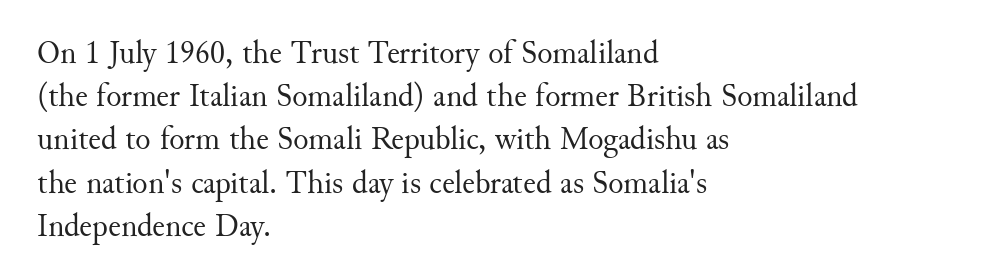
Q: Is the text bold? A: No.
Q: Is the text italic (slanted)? A: No, it is upright.
Q: Is the typeface a serif or a sans-serif typeface? A: Serif.
Q: Is the text underlined? A: No.
Q: How is the paragraph aligned? A: Left-aligned.
Q: Is the spacing between letters normal or unusually wide? A: Normal.
Q: Is the spacing between lines tight, normal or loose? A: Normal.
Q: Width (condensed, normal, or wide)? A: Normal.
Q: Stroke contrast? A: Medium.
Q: x-height? A: Small.
Q: Monospaced? A: No.
